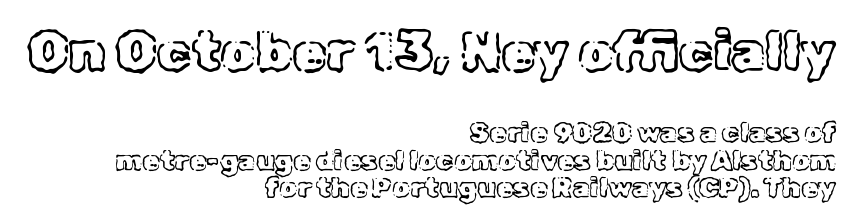
The image shows 55 px text type, upright; set right-aligned, tight line spacing (0.97x), normal letter spacing, not underlined; the first (top) block is 1.96x larger; a medium x-height.
